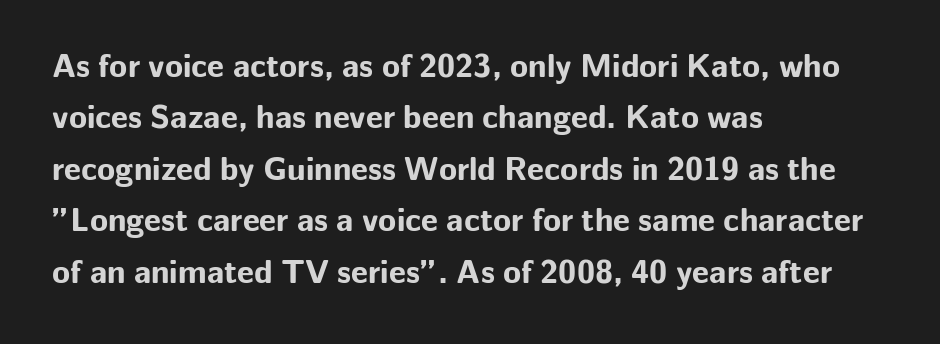
Q: Is the text bold? A: Yes.
Q: Is the text italic (slanted)? A: No, it is upright.
Q: Is the typeface a serif or a sans-serif typeface? A: Sans-serif.
Q: Is the text underlined? A: No.
Q: How is the paragraph aligned? A: Left-aligned.
Q: Is the spacing between letters normal or unusually wide? A: Normal.
Q: Is the spacing between lines tight, normal or loose? A: Normal.
Q: Width (condensed, normal, or wide)? A: Normal.
Q: Stroke contrast? A: Low.
Q: x-height? A: Medium.
Q: Monospaced? A: No.
